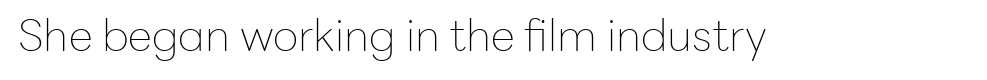
Q: Is the text bold? A: No.
Q: Is the text italic (slanted)? A: No, it is upright.
Q: Is the typeface a serif or a sans-serif typeface? A: Sans-serif.
Q: Is the text underlined? A: No.
Q: Is the spacing between letters normal or unusually wide? A: Normal.
Q: Width (condensed, normal, or wide)? A: Normal.
Q: Stroke contrast? A: Low.
Q: x-height? A: Medium.
Q: Monospaced? A: No.
